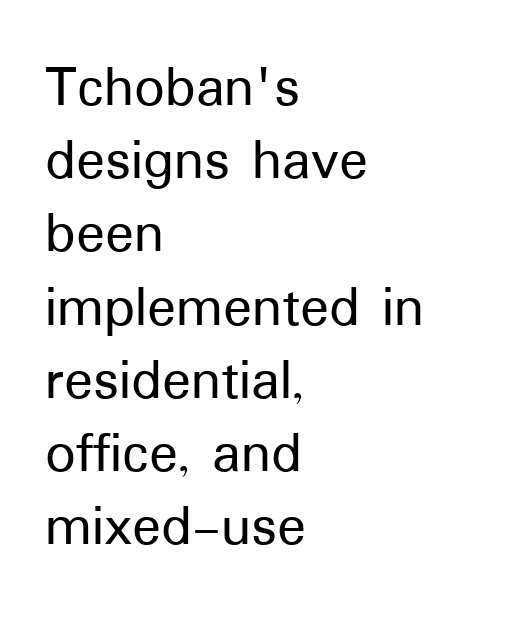
Q: Is the text italic (slanted)? A: No, it is upright.
Q: Is the typeface a serif or a sans-serif typeface? A: Sans-serif.
Q: Is the text underlined? A: No.
Q: How is the paragraph aligned? A: Left-aligned.
Q: Is the spacing between letters normal or unusually wide? A: Normal.
Q: Width (condensed, normal, or wide)? A: Normal.
Q: Stroke contrast? A: Low.
Q: x-height? A: Medium.
Q: Monospaced? A: No.
